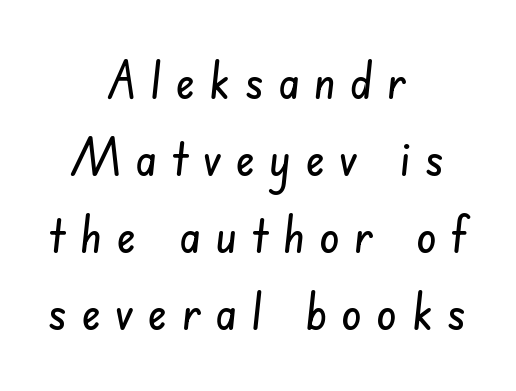
The image shows 51 px condensed sans-serif type; set centered, normal line spacing (1.51x), unusually wide letter spacing (+0.28 em), not underlined; low stroke contrast and a small x-height.
